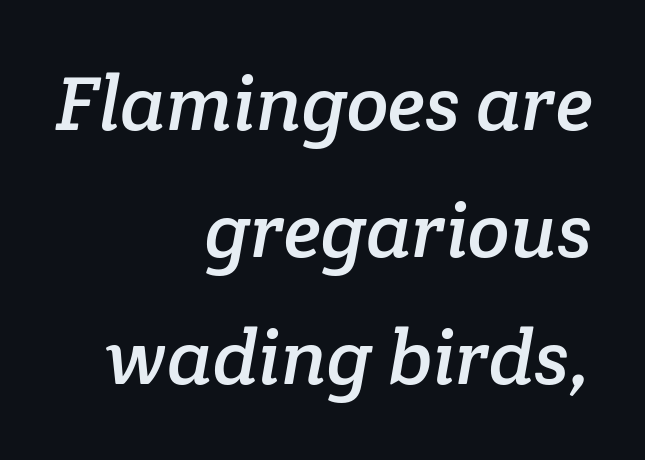
This rendering leaves character spacing at its baseline value. Which margin do the lines hug? The right one — the left edge is uneven. Beneath every word, the page is bare. In terms of letterform style, serifs are clearly present. These lines are rendered in a variable-pitch font.
